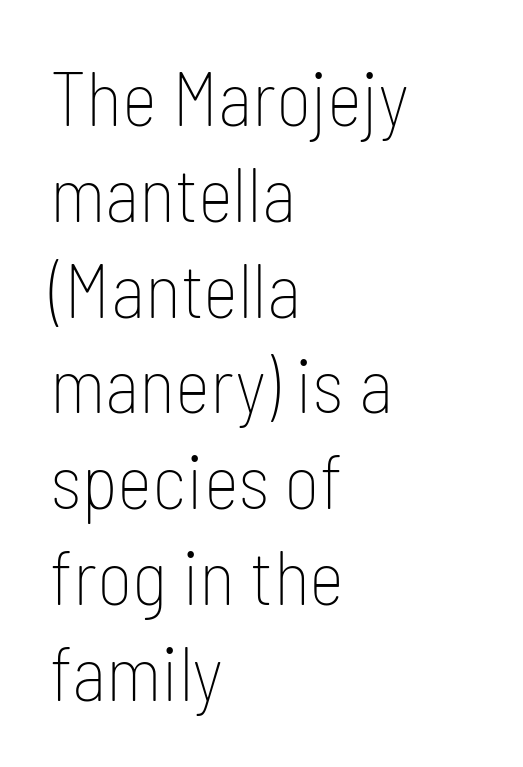
{"serif": "no", "italic": "no", "bold": "no", "weight": "thin", "width": "condensed", "stroke_contrast": "low", "x_height": "medium", "monospaced": "no", "underline": "no", "align": "left", "line_spacing": "normal", "line_spacing_ratio": 1.26, "letter_spacing": "normal", "letter_spacing_em": 0.0, "glyph_px": 76}
